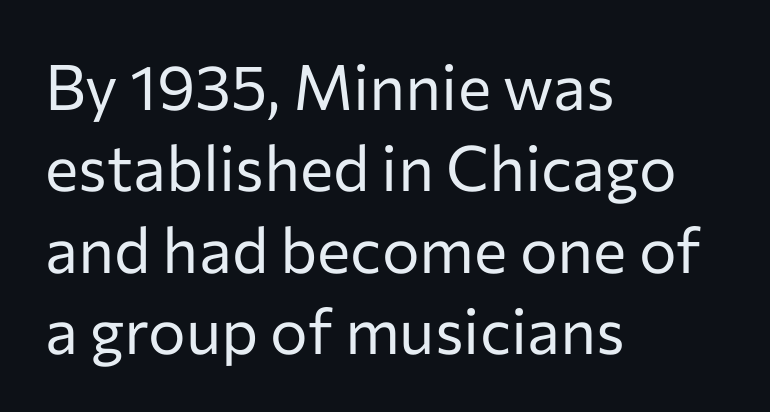
Nobody touched the tracking dial on this one. A typesetter would label this face a sans. The gap between lines stays unmarked. Here the designer chose a conventional face with non-uniform glyph widths.
